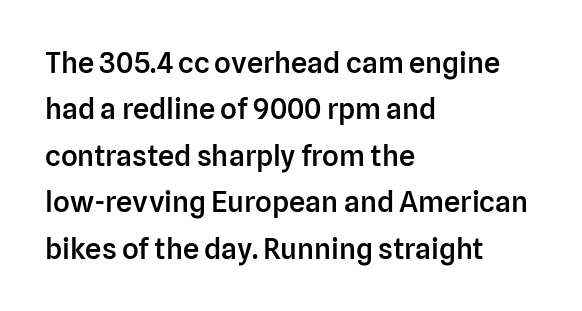
{"serif": "no", "italic": "no", "bold": "semi", "weight": "semibold", "width": "normal", "stroke_contrast": "low", "x_height": "medium", "monospaced": "no", "underline": "no", "align": "left", "line_spacing": "normal", "line_spacing_ratio": 1.6, "letter_spacing": "normal", "letter_spacing_em": 0.0, "glyph_px": 29}
